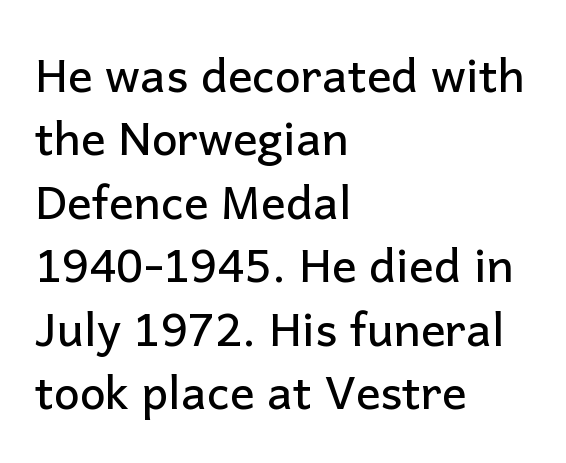
The image shows 46 px sans-serif type, upright; set left-aligned, normal line spacing (1.38x), normal letter spacing, not underlined; low stroke contrast and a medium x-height.
